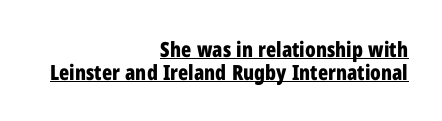
{"italic": "no", "bold": "yes", "underline": "yes", "align": "right", "line_spacing": "tight", "line_spacing_ratio": 1.08, "letter_spacing": "normal", "letter_spacing_em": 0.0, "glyph_px": 21}
